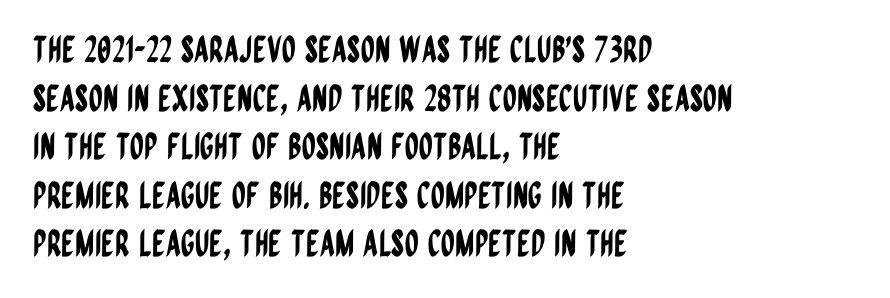
Rule under the text: the space is simply empty. This sample has the flowing, uneven cadence of proportional lettering. This is sans-serif lettering, the kind often seen on screens and signage. Quick note: not italic, upright.
